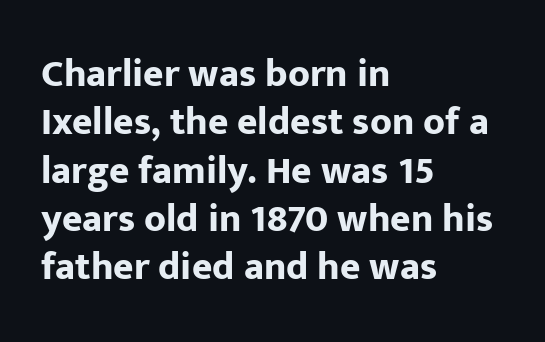
{"serif": "no", "italic": "no", "bold": "yes", "weight": "bold", "width": "normal", "stroke_contrast": "low", "x_height": "medium", "monospaced": "no", "underline": "no", "align": "left", "line_spacing_ratio": 1.24, "letter_spacing": "normal", "letter_spacing_em": 0.0, "glyph_px": 39}
